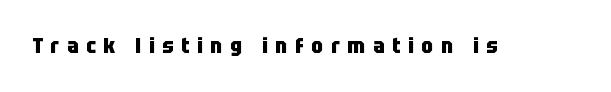
Q: Is the text bold? A: Yes.
Q: Is the text italic (slanted)? A: No, it is upright.
Q: Is the text underlined? A: No.
Q: Is the spacing between letters normal or unusually wide? A: Unusually wide.
